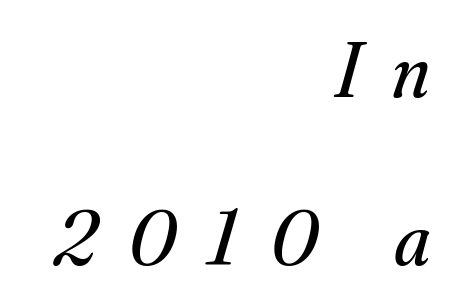
{"serif": "yes", "italic": "yes", "lean": "right", "slant_degrees": 16, "bold": "no", "weight": "regular", "width": "normal", "stroke_contrast": "medium", "x_height": "small", "monospaced": "no", "underline": "no", "align": "right", "line_spacing": "loose", "line_spacing_ratio": 2.13, "letter_spacing": "wide", "letter_spacing_em": 0.4, "glyph_px": 79}
